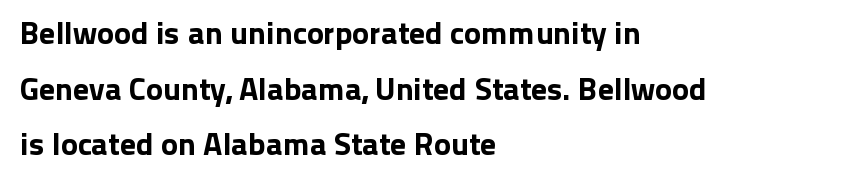
This is sans-serif lettering, the kind often seen on screens and signage. Caption: standard tracking, unaltered. Any mark beneath the type? The region is blank. Layout note: lines flush left. The axis of the letterforms is exactly vertical.
